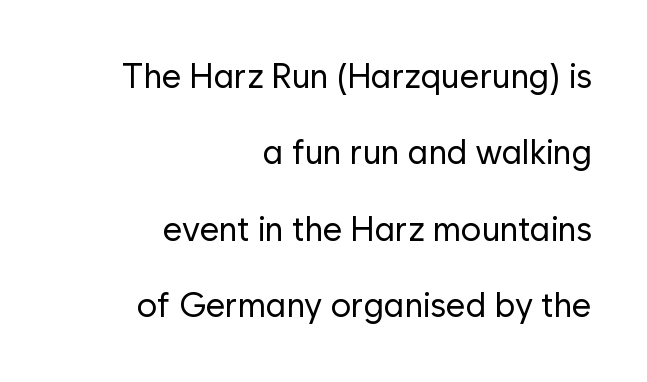
Q: Is the text bold? A: No.
Q: Is the text italic (slanted)? A: No, it is upright.
Q: Is the typeface a serif or a sans-serif typeface? A: Sans-serif.
Q: Is the text underlined? A: No.
Q: How is the paragraph aligned? A: Right-aligned.
Q: Is the spacing between letters normal or unusually wide? A: Normal.
Q: Is the spacing between lines tight, normal or loose? A: Loose.
Q: Width (condensed, normal, or wide)? A: Normal.
Q: Stroke contrast? A: Low.
Q: x-height? A: Medium.
Q: Monospaced? A: No.
